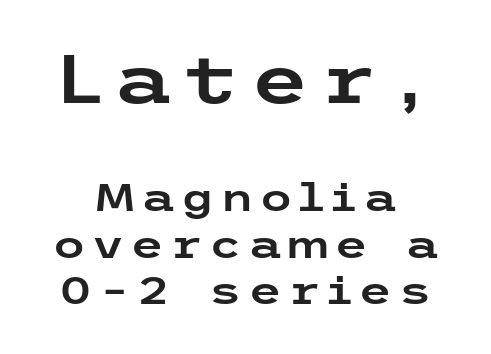
Q: Is the text italic (slanted)? A: No, it is upright.
Q: Is the typeface a serif or a sans-serif typeface? A: Sans-serif.
Q: Is the text underlined? A: No.
Q: How is the paragraph aligned? A: Centered.
Q: Which block of text is set in a larger size, the first (top) or the second (bottom)? A: The first (top) one.
Q: Width (condensed, normal, or wide)? A: Wide.
Q: Stroke contrast? A: Low.
Q: x-height? A: Medium.
